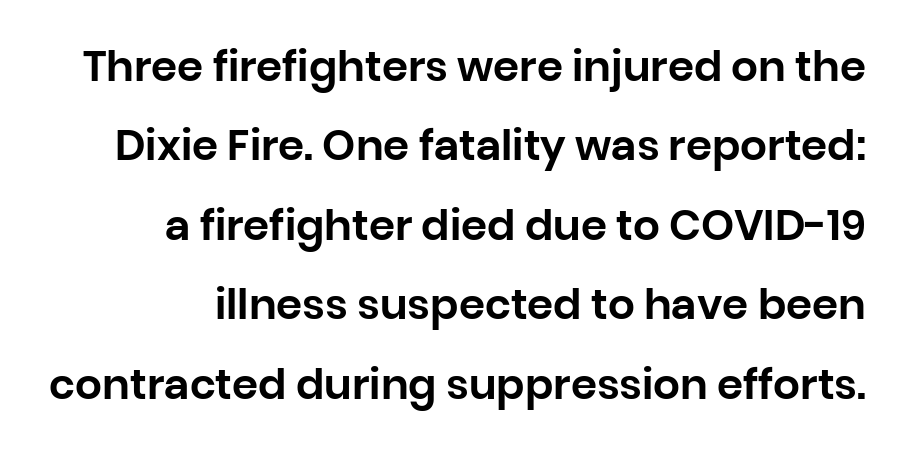
Q: Is the text italic (slanted)? A: No, it is upright.
Q: Is the typeface a serif or a sans-serif typeface? A: Sans-serif.
Q: Is the text underlined? A: No.
Q: How is the paragraph aligned? A: Right-aligned.
Q: Is the spacing between letters normal or unusually wide? A: Normal.
Q: Width (condensed, normal, or wide)? A: Normal.
Q: Stroke contrast? A: Low.
Q: x-height? A: Large.
Q: Monospaced? A: No.
